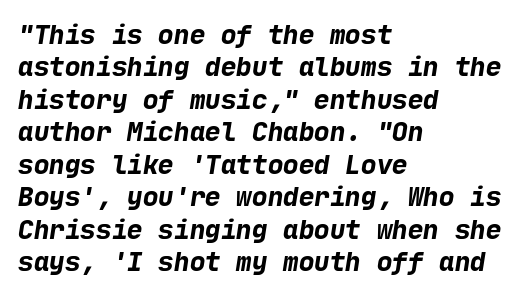
The image shows 26 px bold type; set left-aligned, normal line spacing (1.25x), normal letter spacing, not underlined.
